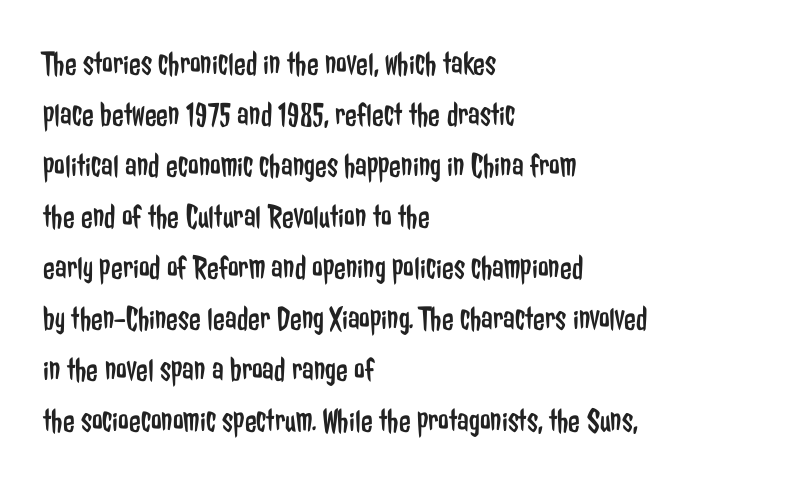
The image shows 34 px regular-weight, condensed sans-serif type, upright; set left-aligned, normal line spacing (1.5x), normal letter spacing, not underlined; low stroke contrast and a medium x-height.
